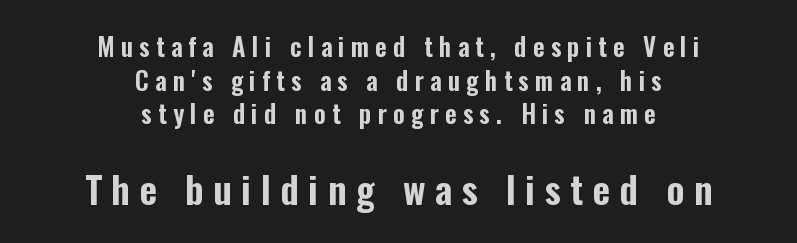
Q: Is the text italic (slanted)? A: No, it is upright.
Q: Is the typeface a serif or a sans-serif typeface? A: Sans-serif.
Q: Is the text underlined? A: No.
Q: How is the paragraph aligned? A: Centered.
Q: Is the spacing between letters normal or unusually wide? A: Unusually wide.
Q: Is the spacing between lines tight, normal or loose? A: Normal.
Q: Which block of text is set in a larger size, the first (top) or the second (bottom)? A: The second (bottom) one.
Q: Width (condensed, normal, or wide)? A: Condensed.
Q: Stroke contrast? A: Low.
Q: x-height? A: Medium.
Q: Monospaced? A: No.
